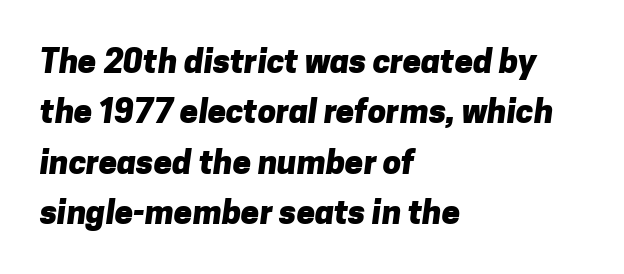
Default kerning and tracking; the words read as compact shapes. Notice how thick the strokes are: this is what a full bold looks like. Descender tails drop into unmarked territory. In terms of letterform style, serifs are entirely absent.
